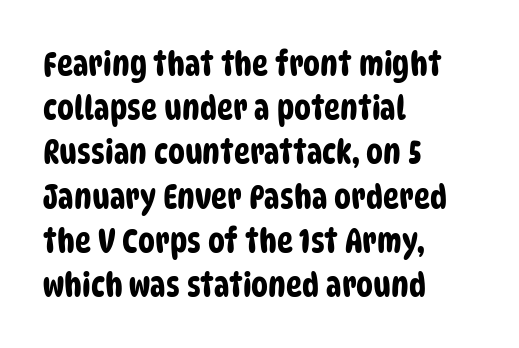
{"serif": "no", "width": "condensed", "stroke_contrast": "low", "x_height": "large", "monospaced": "no", "underline": "no", "align": "left", "line_spacing": "normal", "line_spacing_ratio": 1.3, "letter_spacing": "normal", "letter_spacing_em": 0.0, "glyph_px": 34}
